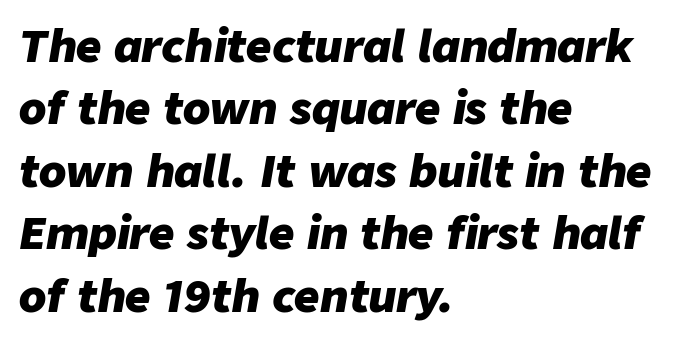
Q: Is the text bold? A: Yes.
Q: Is the text italic (slanted)? A: Yes, it leans right by about 9 degrees.
Q: Is the text underlined? A: No.
Q: How is the paragraph aligned? A: Left-aligned.
Q: Is the spacing between letters normal or unusually wide? A: Normal.
Q: Is the spacing between lines tight, normal or loose? A: Normal.
Q: Width (condensed, normal, or wide)? A: Normal.
Q: Stroke contrast? A: Low.
Q: x-height? A: Medium.
Q: Monospaced? A: No.
